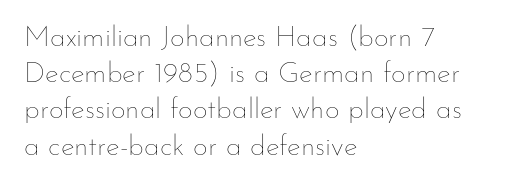
Q: Is the text bold? A: No.
Q: Is the text italic (slanted)? A: No, it is upright.
Q: Is the text underlined? A: No.
Q: How is the paragraph aligned? A: Left-aligned.
Q: Is the spacing between letters normal or unusually wide? A: Normal.
Q: Is the spacing between lines tight, normal or loose? A: Normal.
Q: Width (condensed, normal, or wide)? A: Normal.
Q: Stroke contrast? A: Low.
Q: x-height? A: Small.
Q: Monospaced? A: No.
